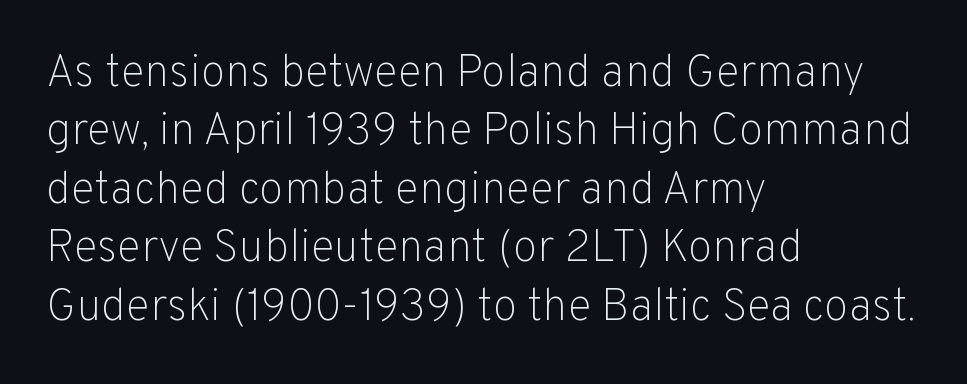
{"serif": "no", "italic": "no", "bold": "no", "weight": "light", "width": "normal", "stroke_contrast": "low", "x_height": "medium", "monospaced": "no", "underline": "no", "align": "left", "line_spacing": "normal", "line_spacing_ratio": 1.3, "letter_spacing": "normal", "letter_spacing_em": 0.0, "glyph_px": 45}
